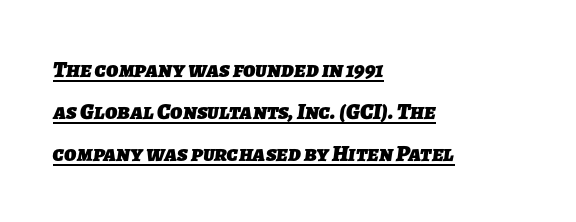
{"bold": "yes", "underline": "yes", "align": "left", "line_spacing_ratio": 1.82, "letter_spacing": "normal", "letter_spacing_em": 0.0, "glyph_px": 23}
